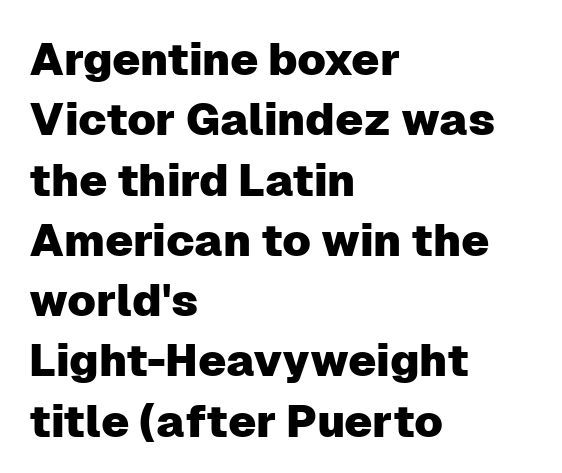
The image shows 45 px sans-serif type, upright; set left-aligned, normal line spacing (1.34x), normal letter spacing, not underlined; low stroke contrast and a medium x-height.
